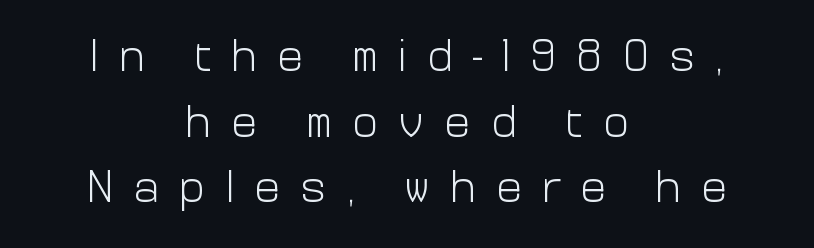
Q: Is the text bold? A: No.
Q: Is the text italic (slanted)? A: No, it is upright.
Q: Is the typeface a serif or a sans-serif typeface? A: Sans-serif.
Q: Is the text underlined? A: No.
Q: How is the paragraph aligned? A: Centered.
Q: Is the spacing between letters normal or unusually wide? A: Unusually wide.
Q: Is the spacing between lines tight, normal or loose? A: Normal.
Q: Width (condensed, normal, or wide)? A: Normal.
Q: Stroke contrast? A: Low.
Q: x-height? A: Medium.
Q: Monospaced? A: No.
